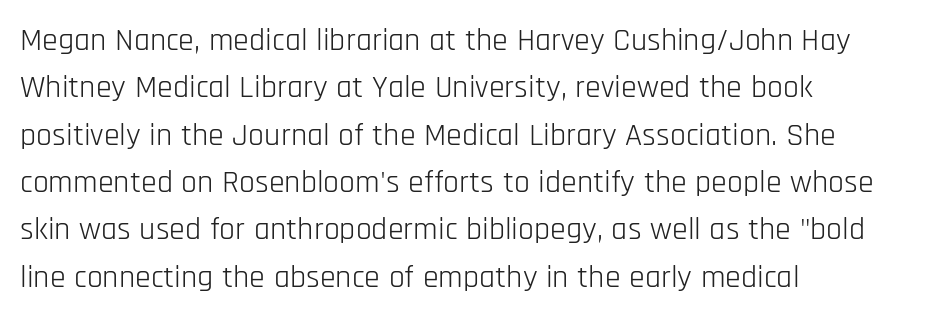
The horizontal fit of the characters is conventional and even. Every character sits straight up, as roman type does. Font category for this specimen: sans-serif. No letter is thick-stroked: the sample isn't bold.
